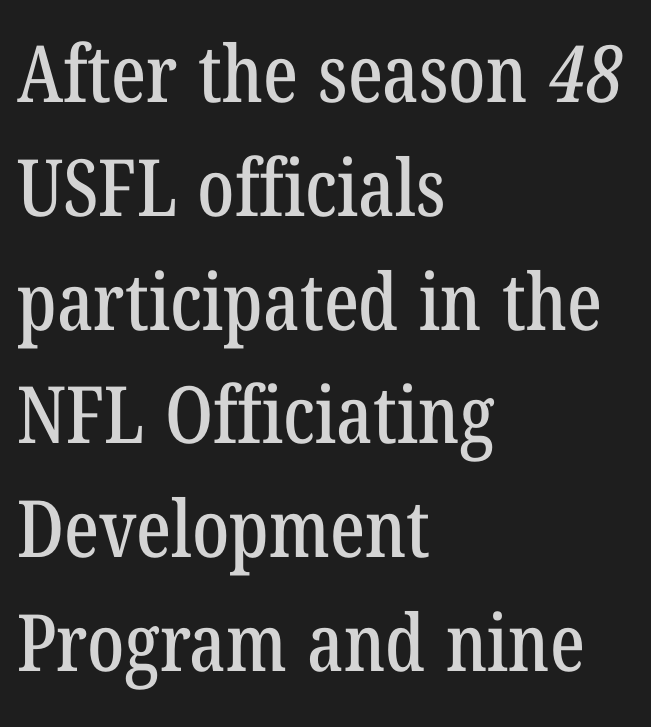
This block has exactly the height ordinary leading produces. Check under the words: just untouched page. Layout note: lines flush left. Here the designer chose a conventional face with non-uniform glyph widths. Type style note: has serifs. How are the letters spaced? Ordinarily, with no added tracking.
